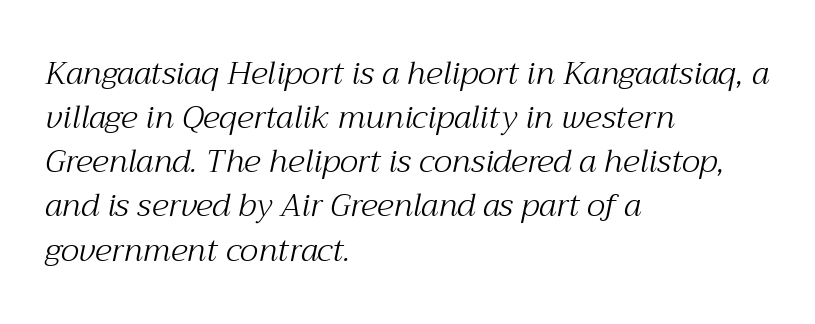
{"serif": "yes", "italic": "yes", "lean": "right", "slant_degrees": 12, "bold": "no", "weight": "light", "width": "normal", "stroke_contrast": "medium", "x_height": "medium", "monospaced": "no", "underline": "no", "align": "left", "line_spacing": "normal", "line_spacing_ratio": 1.38, "letter_spacing": "normal", "letter_spacing_em": 0.0, "glyph_px": 32}
